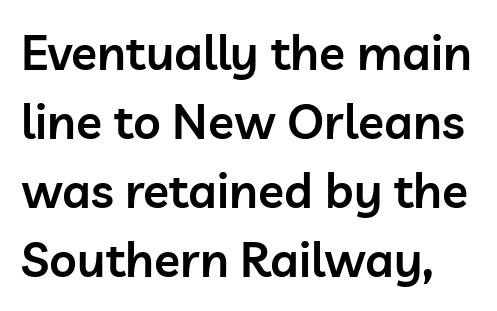
A typesetter would call this proportional, since set widths differ per character. This is roman type, the default non-slanted kind. No extra tracking has been applied to these lines. Nobody drew a line under any word here. Summary of vertical rhythm: regular, with standard interline spacing.
